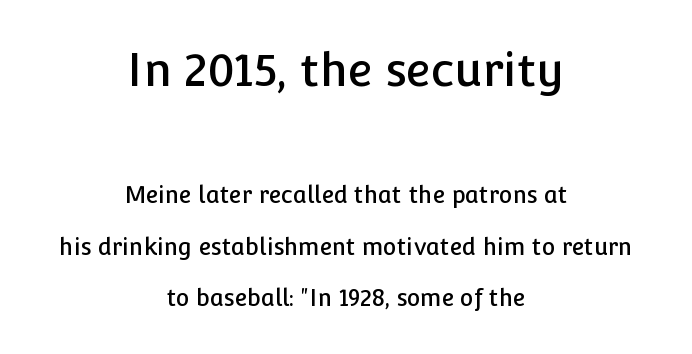
{"serif": "no", "italic": "no", "width": "normal", "stroke_contrast": "low", "x_height": "medium", "monospaced": "no", "underline": "no", "align": "center", "line_spacing": "loose", "line_spacing_ratio": 2.23, "letter_spacing": "normal", "letter_spacing_em": 0.0, "larger_block": "first", "size_ratio": 2.0, "glyph_px": 46}
